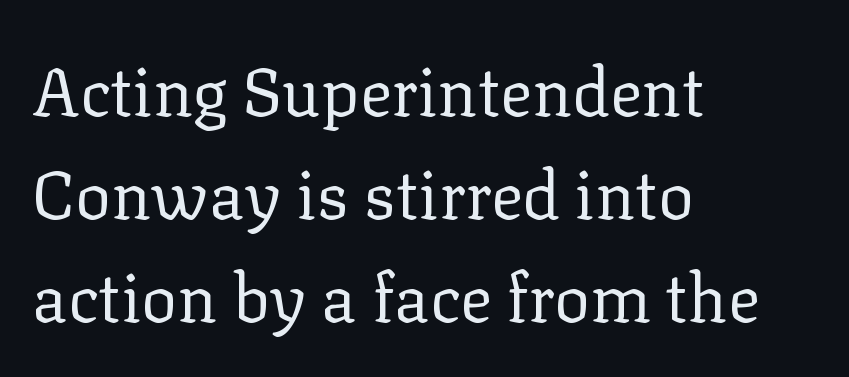
{"serif": "yes", "italic": "no", "bold": "no", "weight": "regular", "width": "normal", "stroke_contrast": "low", "x_height": "medium", "monospaced": "no", "underline": "no", "align": "left", "line_spacing": "normal", "line_spacing_ratio": 1.54, "letter_spacing": "normal", "letter_spacing_em": 0.0, "glyph_px": 67}
